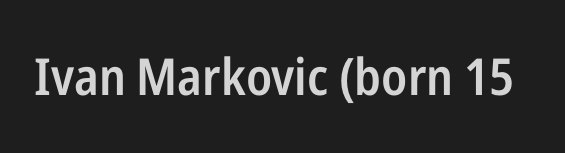
The image shows 51 px semibold, condensed sans-serif type, upright; set normal letter spacing, not underlined; low stroke contrast and a medium x-height.
